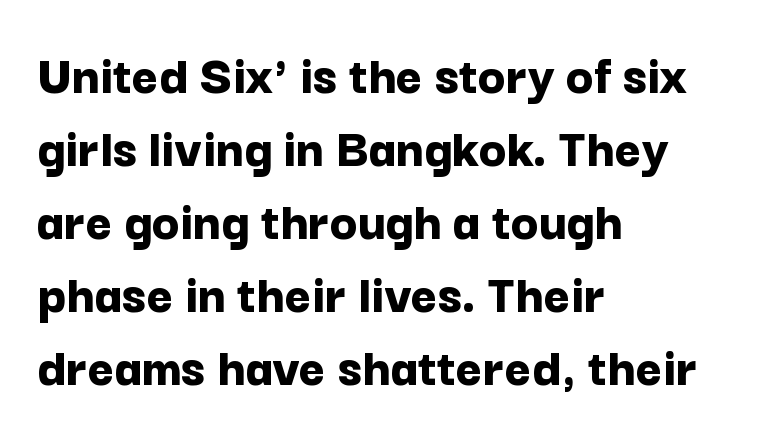
{"serif": "no", "italic": "no", "bold": "yes", "weight": "bold", "width": "normal", "stroke_contrast": "low", "x_height": "medium", "monospaced": "no", "underline": "no", "align": "left", "line_spacing": "normal", "line_spacing_ratio": 1.28, "letter_spacing": "normal", "letter_spacing_em": 0.0, "glyph_px": 57}
